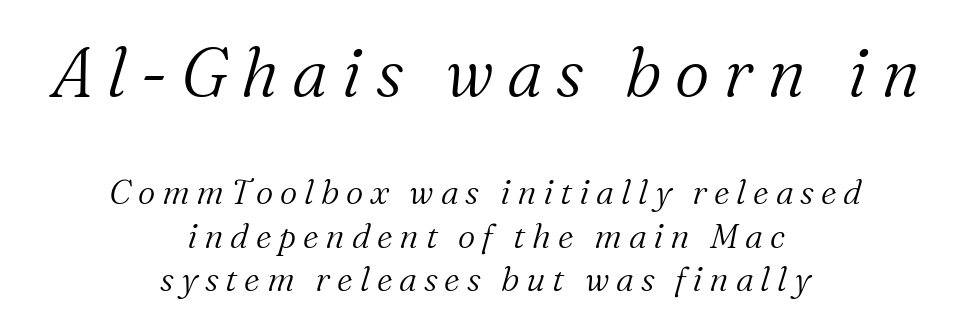
Italic: yes, the glyphs are oblique. Just letters on the line, the space beneath them empty. How are the letters spaced? Widely, with obvious added tracking. Casual observation: everything's sitting right in the middle. No heavy texture on the line: the type isn't bold. The designer left line spacing at the default.
